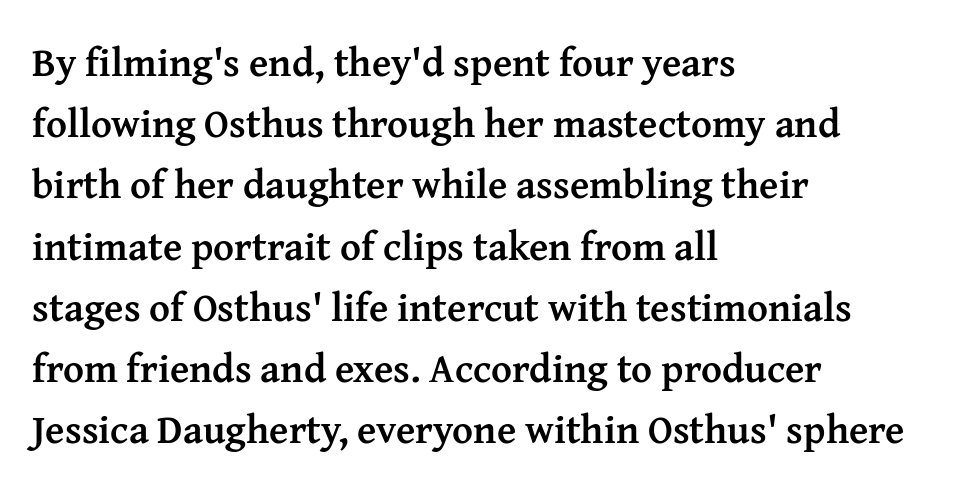
What stands out about the letter spacing? Nothing — it is the standard amount. This sample is left-justified, so line endings fall wherever the words run out. Type without underlining. The letters stand upright; this is a roman face. The space between consecutive lines is moderate.
